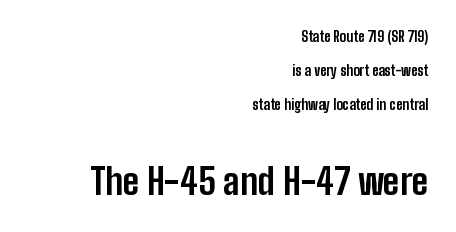
The image shows 36 px bold, condensed sans-serif type, upright; set right-aligned, loose line spacing (2.44x), normal letter spacing, not underlined; the second (bottom) block is 2.57x larger; low stroke contrast and a medium x-height.
